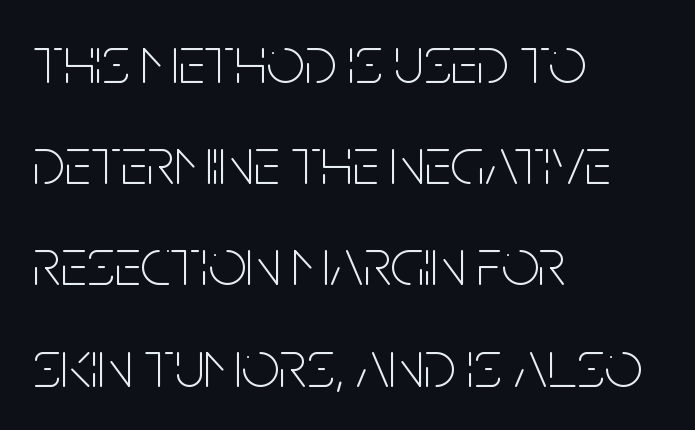
{"serif": "no", "italic": "no", "bold": "no", "weight": "thin", "width": "condensed", "stroke_contrast": "low", "x_height": "large", "monospaced": "no", "underline": "no", "align": "left", "line_spacing": "normal", "line_spacing_ratio": 1.51, "letter_spacing": "normal", "letter_spacing_em": 0.0, "glyph_px": 67}
